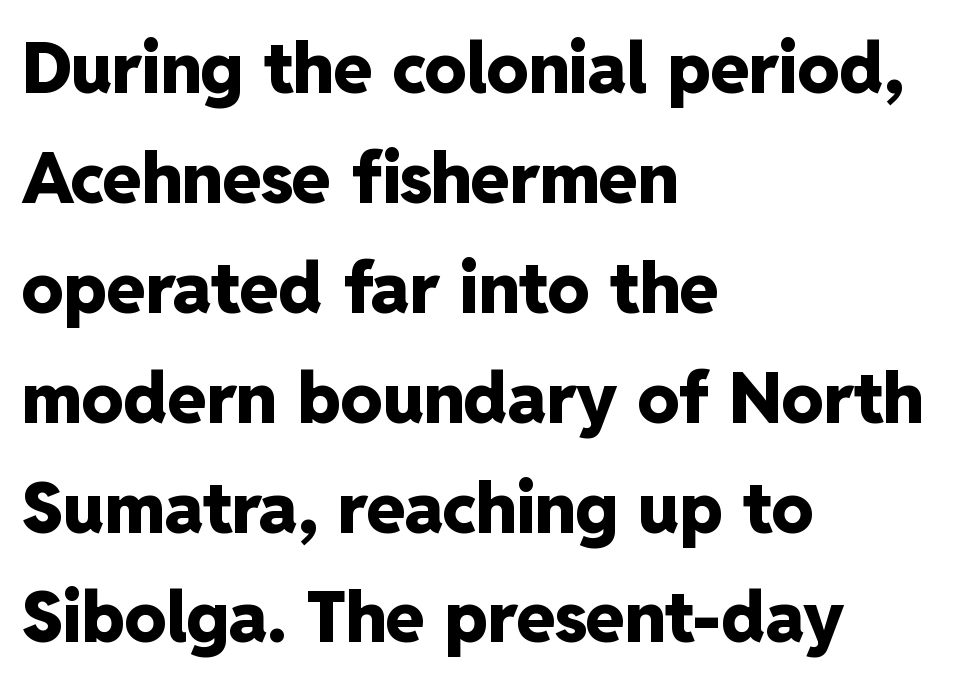
The space between consecutive lines is moderate. These lines carry a lot of weight — the face is fully bold. Each row of text sits above clean, open space. These lines are set flush left with a ragged right edge. Posture: vertical.
